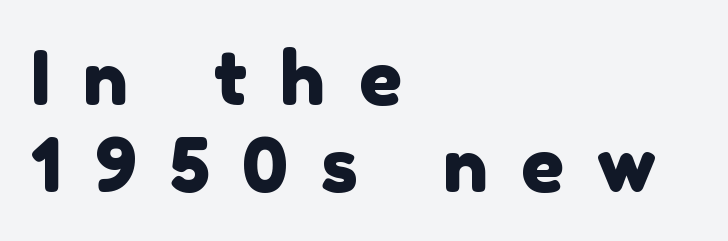
The image shows 75 px sans-serif type; set left-aligned, line spacing 1.16x, unusually wide letter spacing (+0.44 em), not underlined; a medium x-height.
